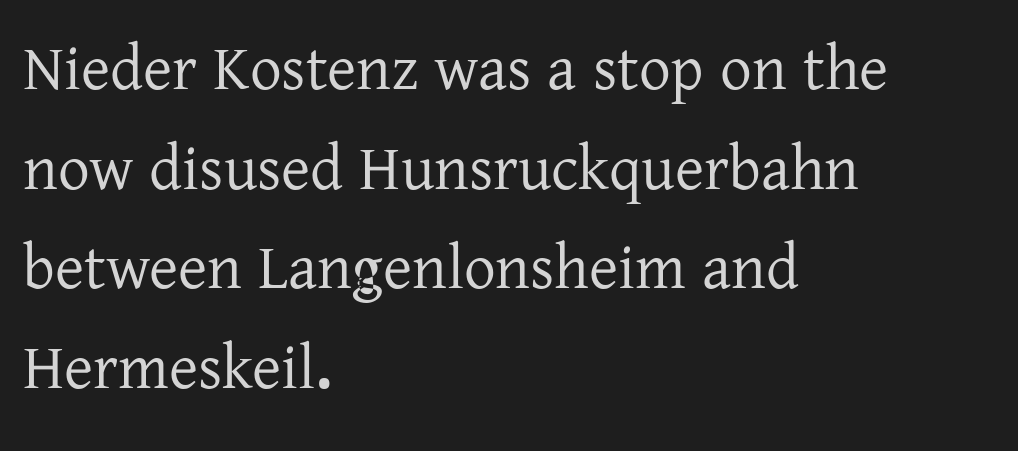
The rendering uses a moderate line-height, typical for paragraphs. Italic? Not at all — the glyphs are vertical. These lines are rendered in a variable-pitch font. Beneath every word, the page is bare. Small tapered or slab feet sit at the stroke ends, so this counts as serif.
